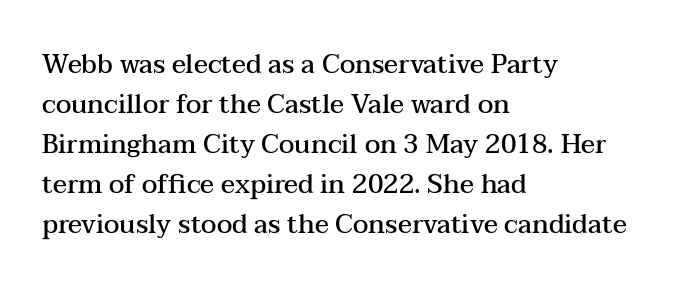
Leading matches the norm, producing a regular column. The passage is arranged the way most books set body copy — flush left. Anything drawn beneath the words? Only blank space. Typesetter's note: demi weight, one step under bold.
